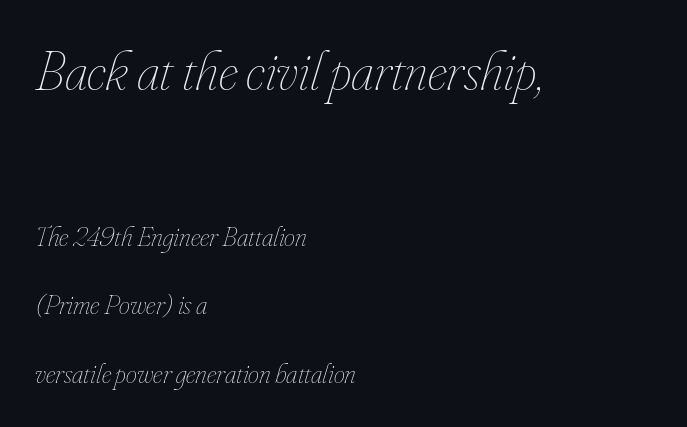
Q: Is the text bold? A: No.
Q: Is the text italic (slanted)? A: Yes, it leans right by about 16 degrees.
Q: Is the text underlined? A: No.
Q: How is the paragraph aligned? A: Left-aligned.
Q: Is the spacing between letters normal or unusually wide? A: Normal.
Q: Is the spacing between lines tight, normal or loose? A: Loose.
Q: Which block of text is set in a larger size, the first (top) or the second (bottom)? A: The first (top) one.
Q: Width (condensed, normal, or wide)? A: Condensed.
Q: Stroke contrast? A: Low.
Q: x-height? A: Small.
Q: Monospaced? A: No.
